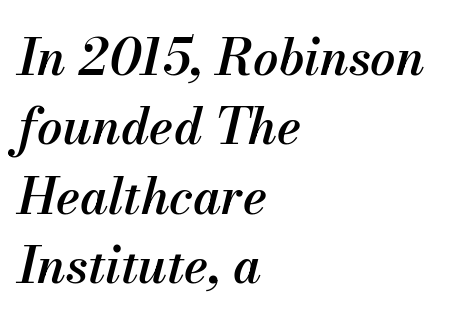
The image shows 50 px semibold type, italic (leaning right); set left-aligned, normal line spacing (1.39x), normal letter spacing, not underlined; medium stroke contrast and a small x-height.
